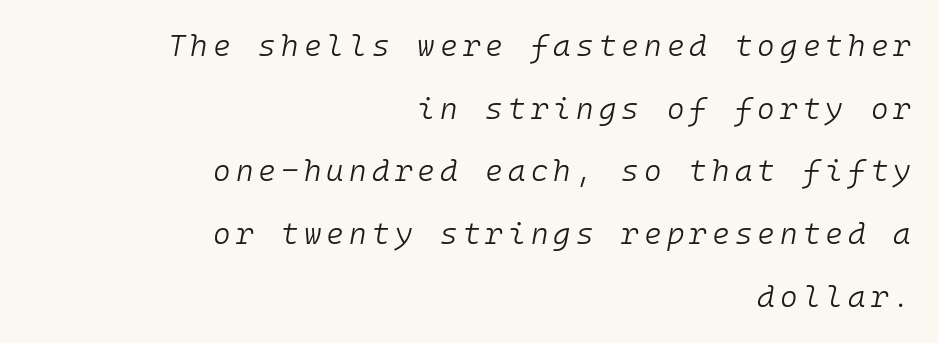
The strip under each line holds only bare page. Whoever set this chose breathing room over compactness in the vertical rhythm. Is the type heavy? It reads as light-to-regular instead. Yep, that's italic — everything's leaning.
